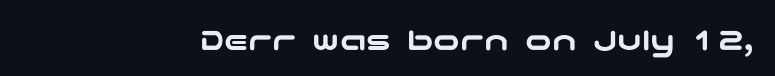
{"serif": "no", "italic": "no", "width": "wide", "stroke_contrast": "low", "x_height": "medium", "underline": "no", "letter_spacing": "normal", "letter_spacing_em": 0.0, "glyph_px": 33}
